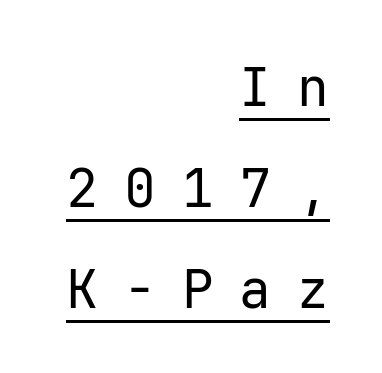
The line-height multiplier appears high, well above default. How are the letters spaced? Widely, with obvious added tracking. Every character here occupies the same horizontal width, giving the sample a typewriter-like rhythm. The typesetter has applied underlining to the passage shown. The weight tops out at a normal text grade.
